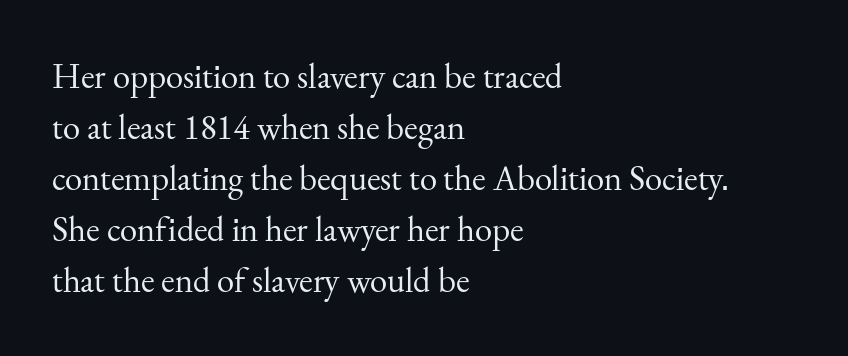
{"serif": "yes", "italic": "no", "bold": "no", "weight": "regular", "width": "normal", "stroke_contrast": "medium", "x_height": "small", "monospaced": "no", "underline": "no", "align": "left", "line_spacing": "normal", "line_spacing_ratio": 1.46, "letter_spacing": "normal", "letter_spacing_em": 0.0, "glyph_px": 35}
